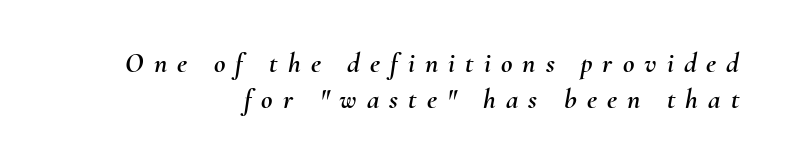
The image shows 28 px text type, italic (leaning right); set right-aligned, normal line spacing (1.27x), unusually wide letter spacing (+0.36 em), not underlined; medium stroke contrast and a small x-height.
